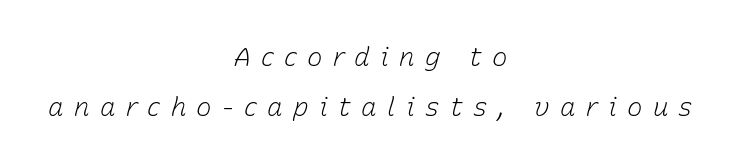
Bold? No — there's no thickening of the strokes. Lines of text with bare space underneath. How are the letters spaced? Widely, with obvious added tracking. Regarding leading, the lines here are spaced well apart. If you drew a line through each stem, it would be angled.
